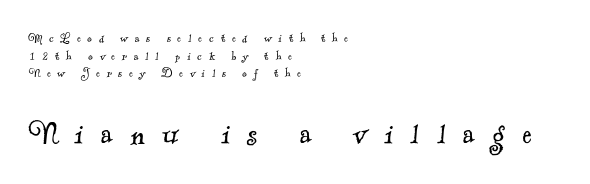
{"serif": "yes", "bold": "no", "weight": "light", "width": "normal", "x_height": "small", "monospaced": "no", "underline": "no", "align": "left", "line_spacing": "normal", "line_spacing_ratio": 1.26, "letter_spacing": "wide", "letter_spacing_em": 0.49, "larger_block": "second", "size_ratio": 2.57, "glyph_px": 36}
